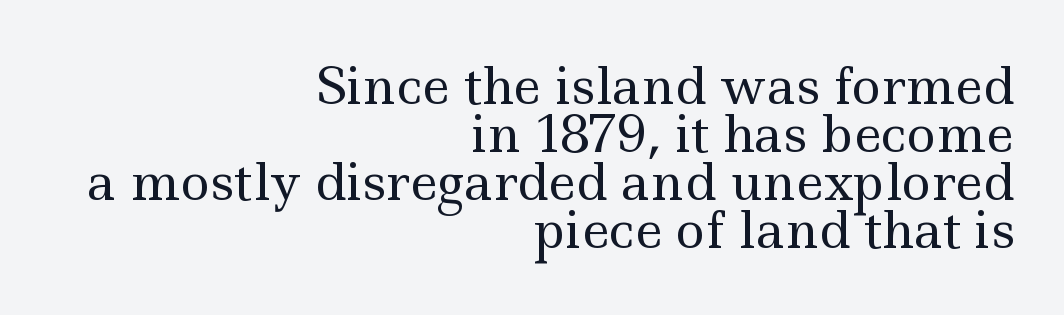
Q: Is the text bold? A: No.
Q: Is the text italic (slanted)? A: No, it is upright.
Q: Is the typeface a serif or a sans-serif typeface? A: Serif.
Q: Is the text underlined? A: No.
Q: How is the paragraph aligned? A: Right-aligned.
Q: Is the spacing between letters normal or unusually wide? A: Normal.
Q: Is the spacing between lines tight, normal or loose? A: Tight.
Q: Width (condensed, normal, or wide)? A: Wide.
Q: x-height? A: Small.
Q: Monospaced? A: No.
